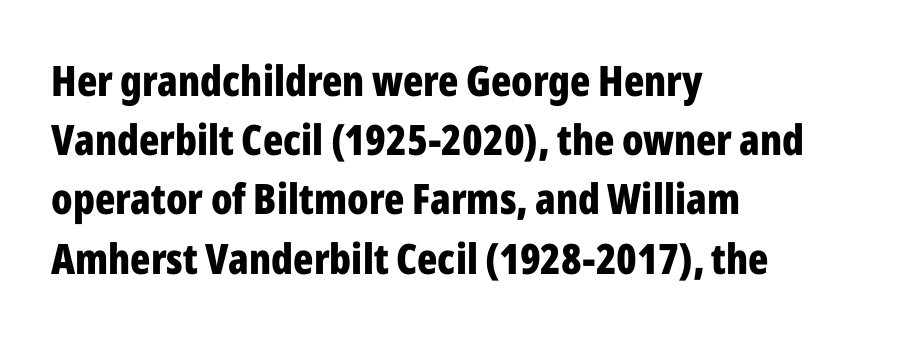
{"serif": "no", "italic": "no", "bold": "yes", "weight": "bold", "width": "condensed", "stroke_contrast": "low", "x_height": "medium", "monospaced": "no", "underline": "no", "align": "left", "line_spacing": "normal", "line_spacing_ratio": 1.41, "letter_spacing": "normal", "letter_spacing_em": 0.0, "glyph_px": 42}
